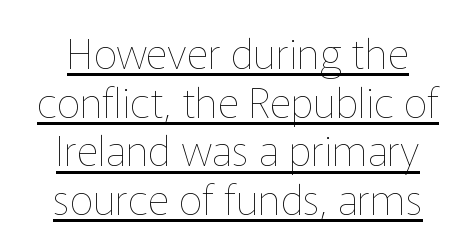
{"italic": "no", "bold": "no", "weight": "thin", "width": "normal", "stroke_contrast": "low", "x_height": "medium", "monospaced": "no", "underline": "yes", "align": "center", "line_spacing_ratio": 1.16, "letter_spacing": "normal", "letter_spacing_em": 0.0, "glyph_px": 42}
